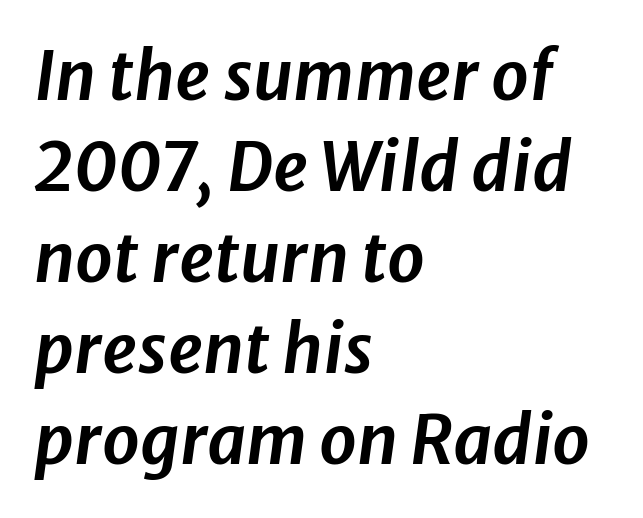
{"italic": "yes", "lean": "right", "slant_degrees": 8, "width": "normal", "stroke_contrast": "low", "x_height": "medium", "monospaced": "no", "underline": "no", "align": "left", "line_spacing": "normal", "line_spacing_ratio": 1.36, "letter_spacing": "normal", "letter_spacing_em": 0.0, "glyph_px": 67}
